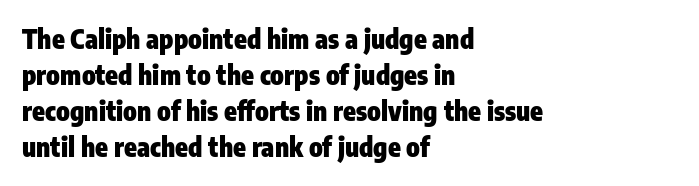
The image shows 26 px bold type, upright; set left-aligned, normal line spacing (1.39x), normal letter spacing, not underlined.
